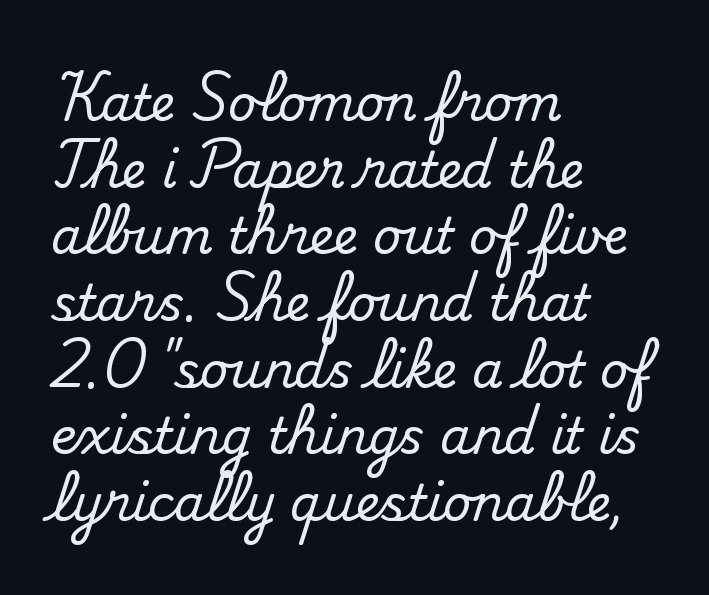
If you drew a ruler down the left edge, every line would touch it. Note the varied advance widths — an 'i' is clearly narrower than an 'm'. The leading is moderate, giving the passage an even texture. Nobody touched the tracking dial on this one.
